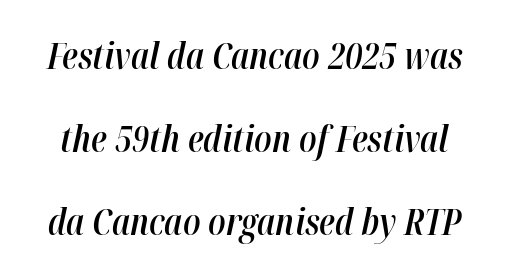
Q: Is the text bold? A: Semi-bold.
Q: Is the text italic (slanted)? A: Yes, it leans right by about 12 degrees.
Q: Is the text underlined? A: No.
Q: Is the spacing between letters normal or unusually wide? A: Normal.
Q: Is the spacing between lines tight, normal or loose? A: Loose.
Q: Width (condensed, normal, or wide)? A: Condensed.
Q: Stroke contrast? A: High.
Q: x-height? A: Medium.
Q: Monospaced? A: No.
